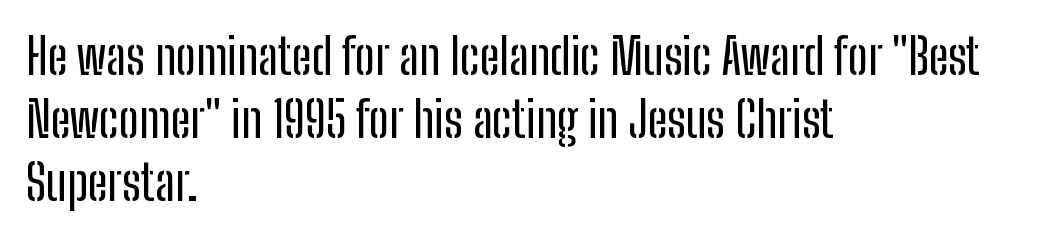
The image shows 49 px condensed sans-serif type, upright; set left-aligned, normal line spacing (1.29x), normal letter spacing, not underlined; low stroke contrast and a medium x-height.
